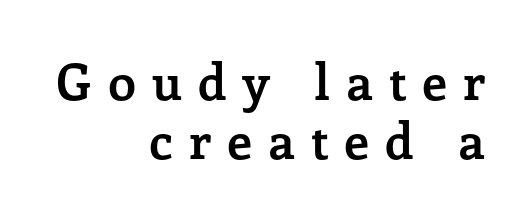
The zone under the glyphs is completely vacant. The face used here is seriffed, in the tradition of book romans. In terms of letterspacing, this is a distinctly airy, spread setting. Weight: bold. These lines stack with their right ends in a neat column.
